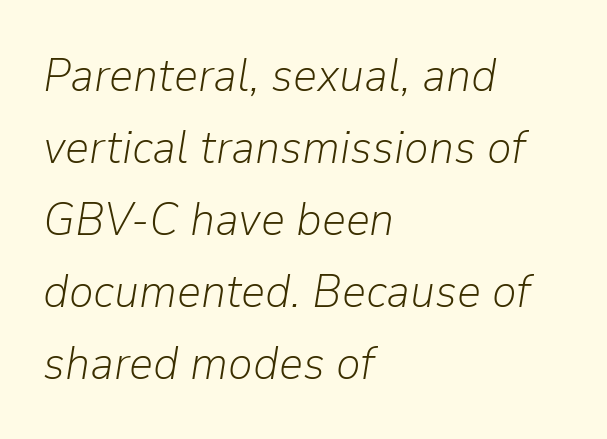
Check under the words: just untouched page. Italic? Definitely — the glyphs are oblique. Here the designer chose a conventional face with non-uniform glyph widths. Honestly, the row spacing looks completely unremarkable. Between one letter and the next there's only the usual sliver of space.
